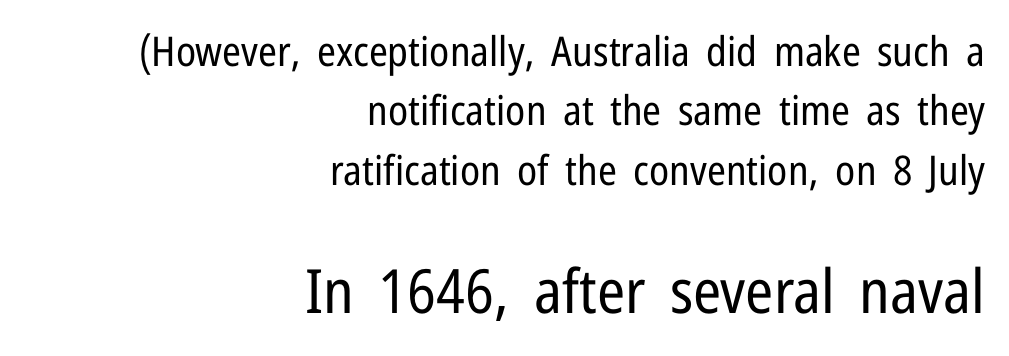
{"serif": "no", "italic": "no", "bold": "no", "weight": "regular", "width": "condensed", "stroke_contrast": "low", "x_height": "medium", "monospaced": "no", "underline": "no", "align": "right", "line_spacing": "normal", "line_spacing_ratio": 1.45, "letter_spacing": "normal", "letter_spacing_em": 0.0, "larger_block": "second", "size_ratio": 1.49, "glyph_px": 61}
